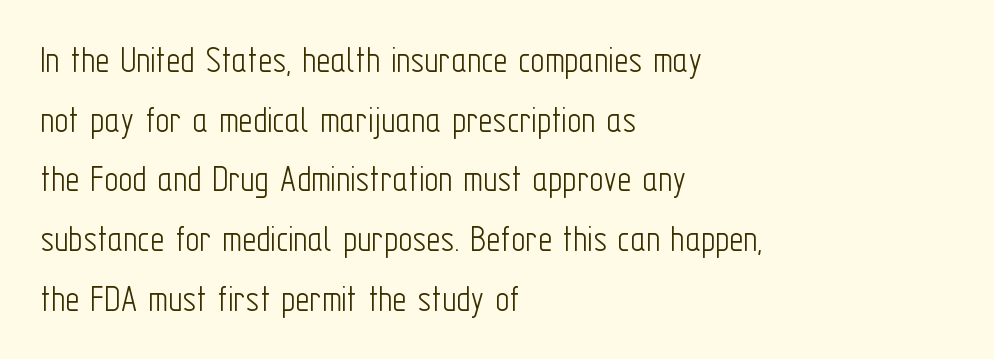
Q: Is the text bold? A: No.
Q: Is the text italic (slanted)? A: No, it is upright.
Q: Is the typeface a serif or a sans-serif typeface? A: Sans-serif.
Q: Is the text underlined? A: No.
Q: How is the paragraph aligned? A: Left-aligned.
Q: Is the spacing between letters normal or unusually wide? A: Normal.
Q: Is the spacing between lines tight, normal or loose? A: Normal.
Q: Width (condensed, normal, or wide)? A: Condensed.
Q: Stroke contrast? A: Low.
Q: x-height? A: Medium.
Q: Monospaced? A: No.
